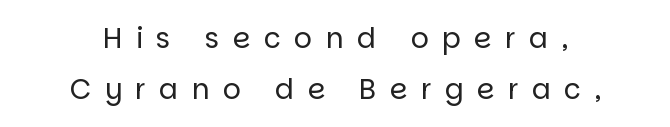
{"serif": "no", "italic": "no", "bold": "no", "weight": "regular", "width": "normal", "stroke_contrast": "low", "x_height": "large", "monospaced": "no", "underline": "no", "align": "center", "line_spacing_ratio": 1.82, "letter_spacing": "wide", "letter_spacing_em": 0.48, "glyph_px": 28}
